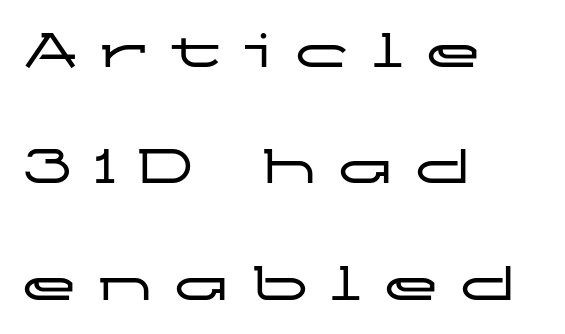
The image shows 56 px wide sans-serif type, upright; set left-aligned, loose line spacing (2.08x), unusually wide letter spacing (+0.38 em), not underlined; low stroke contrast and a medium x-height.
